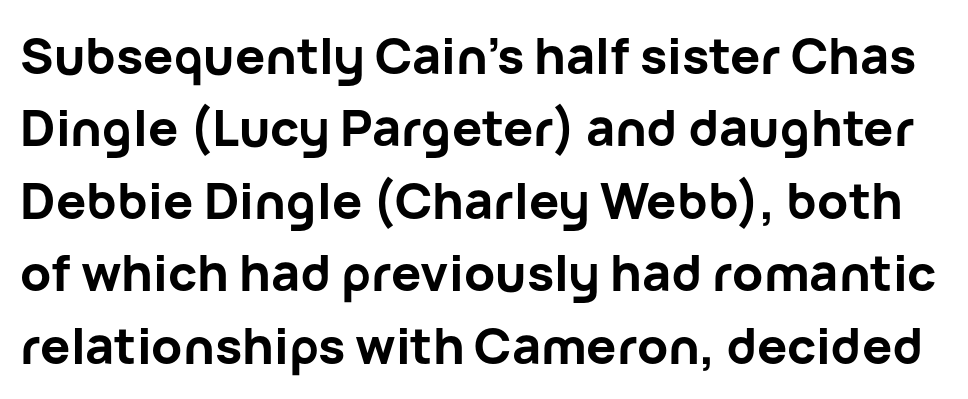
{"serif": "no", "italic": "no", "bold": "yes", "weight": "bold", "width": "normal", "stroke_contrast": "low", "x_height": "medium", "monospaced": "no", "underline": "no", "line_spacing": "normal", "line_spacing_ratio": 1.45, "letter_spacing": "normal", "letter_spacing_em": 0.0, "glyph_px": 50}
